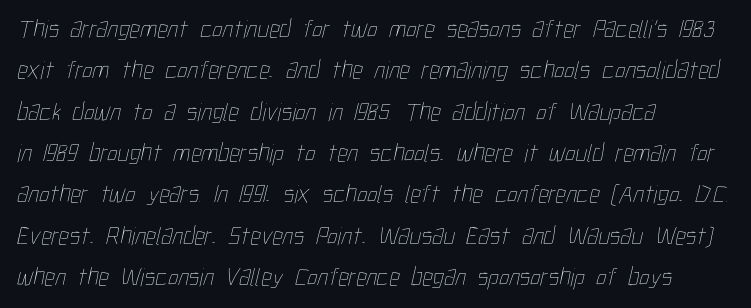
The image shows 26 px text type; set left-aligned, normal line spacing (1.59x), normal letter spacing, not underlined.
